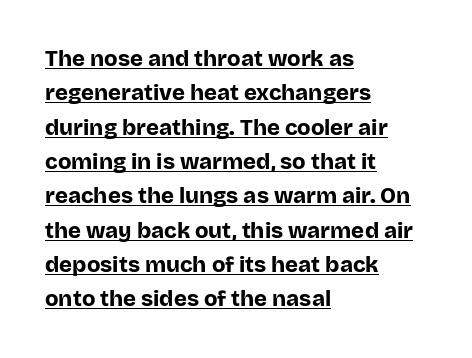
The image shows 22 px bold type, upright; set left-aligned, normal line spacing (1.56x), normal letter spacing, underlined.
